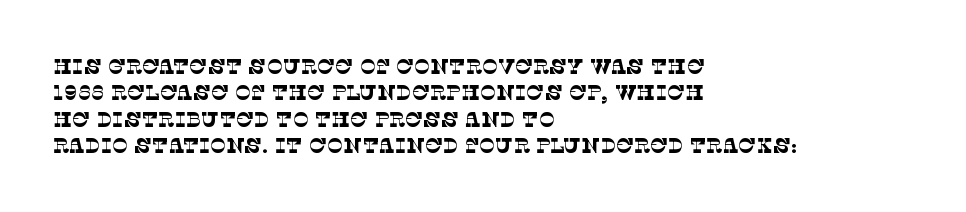
{"bold": "no", "underline": "no", "align": "left", "line_spacing": "normal", "line_spacing_ratio": 1.26, "letter_spacing": "normal", "letter_spacing_em": 0.0, "glyph_px": 21}
